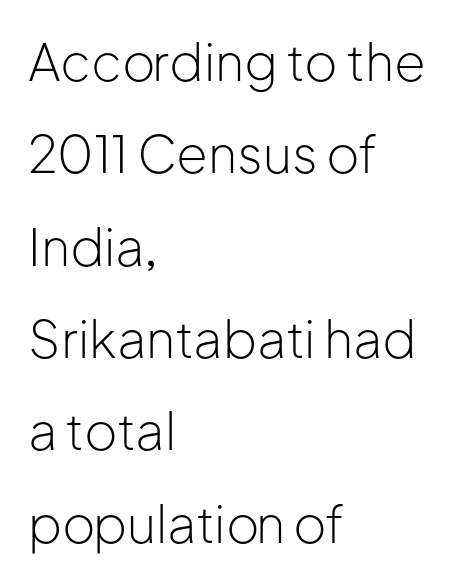
The image shows 51 px light sans-serif type, upright; set left-aligned, line spacing 1.81x, normal letter spacing, not underlined; low stroke contrast and a medium x-height.
